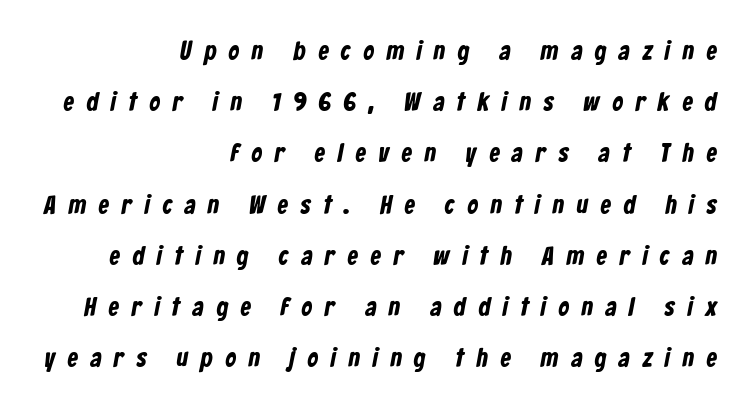
{"bold": "yes", "underline": "no", "align": "right", "line_spacing": "loose", "line_spacing_ratio": 1.97, "letter_spacing": "wide", "letter_spacing_em": 0.49, "glyph_px": 26}
